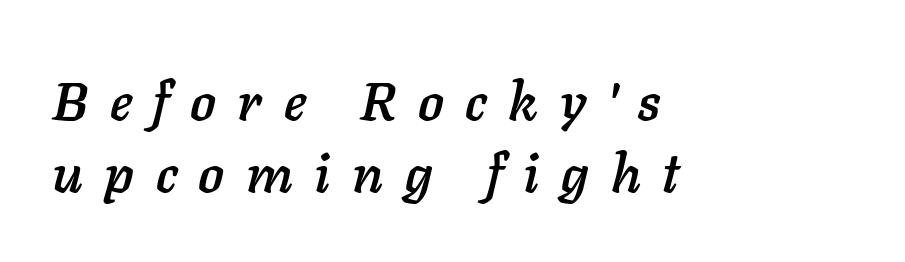
The image shows 54 px text type, italic (leaning right); set left-aligned, normal line spacing (1.33x), unusually wide letter spacing (+0.4 em), not underlined; low stroke contrast and a medium x-height.
